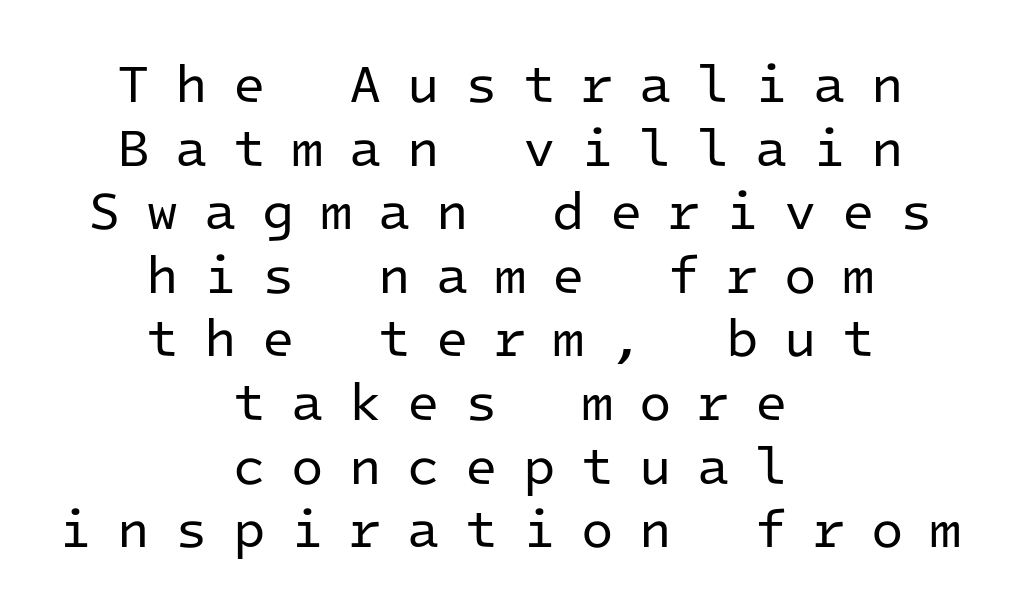
Stems here are at most as thick as an everyday book face. Are there feet on the stems? There aren't — it's a sans. The rendering uses typewriter-style spacing with identical character cells. Honestly, there is no underline to notice here at all. The whitespace from short lines is split evenly between both sides.
